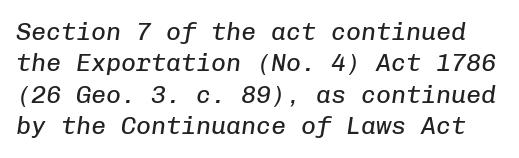
Spacing between characters is what you'd get straight out of the box. The letters look calm and open, with moderate or lighter stems. No word sits above an underline. Notice how the stems are inclined rather than vertical — that's the hallmark of italics. The rows are spaced the way most documents space them.
